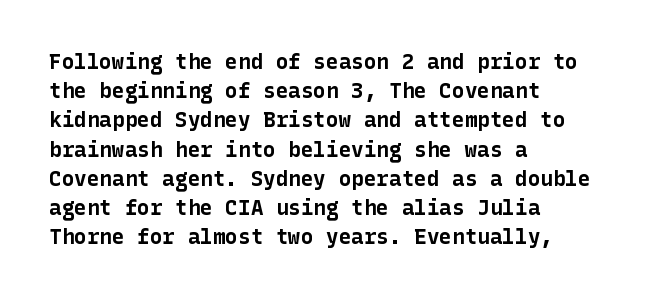
When letters stand straight like this, we call the style roman or upright. Line starts are locked; line ends wander. Quick note: underline off. Words appear dense and cohesive because spacing is normal. A normal amount of white space separates one row of letters from the next.
